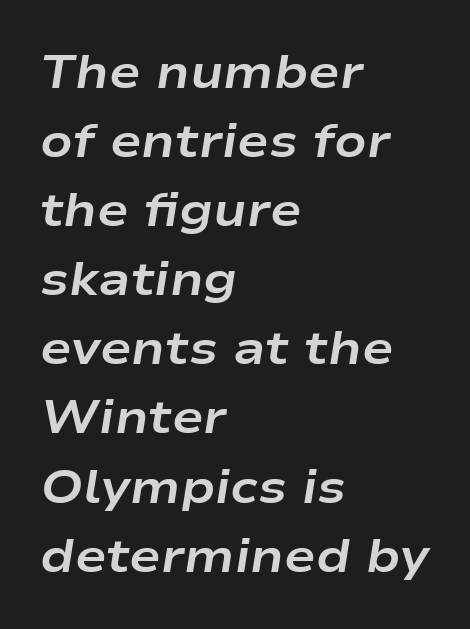
The image shows 47 px bold, wide type, italic (leaning right); set left-aligned, normal line spacing (1.47x), normal letter spacing, not underlined; low stroke contrast and a medium x-height.
